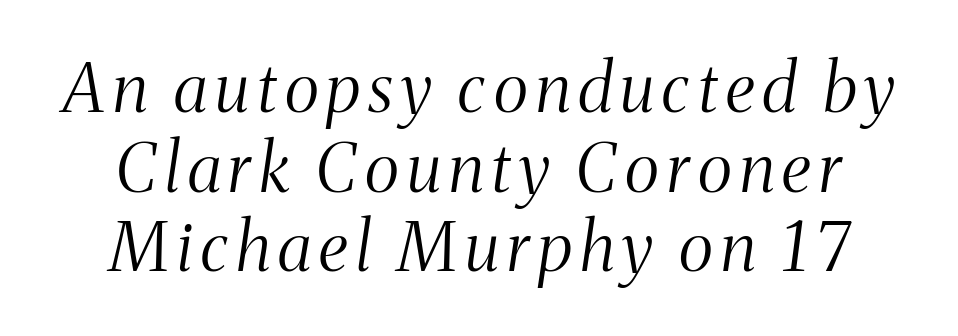
{"serif": "yes", "italic": "yes", "lean": "right", "slant_degrees": 8, "bold": "no", "weight": "light", "width": "condensed", "stroke_contrast": "medium", "x_height": "medium", "monospaced": "no", "underline": "no", "line_spacing_ratio": 1.17, "glyph_px": 68}
